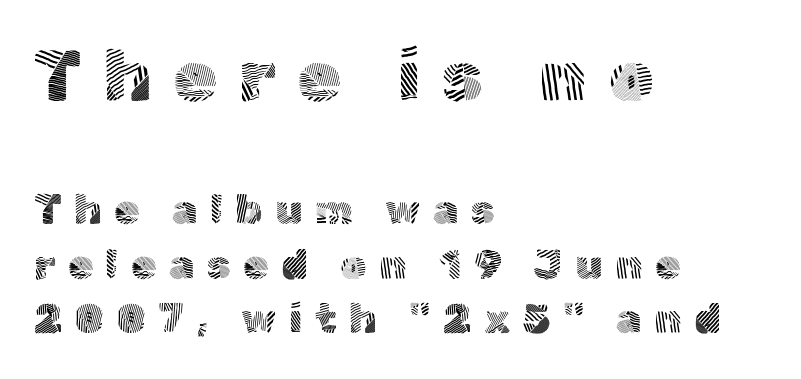
Q: Is the text bold? A: No.
Q: Is the text italic (slanted)? A: No, it is upright.
Q: Is the typeface a serif or a sans-serif typeface? A: Sans-serif.
Q: Is the text underlined? A: No.
Q: How is the paragraph aligned? A: Left-aligned.
Q: Is the spacing between letters normal or unusually wide? A: Unusually wide.
Q: Is the spacing between lines tight, normal or loose? A: Normal.
Q: Which block of text is set in a larger size, the first (top) or the second (bottom)? A: The first (top) one.
Q: Width (condensed, normal, or wide)? A: Normal.
Q: x-height? A: Medium.
Q: Monospaced? A: No.
